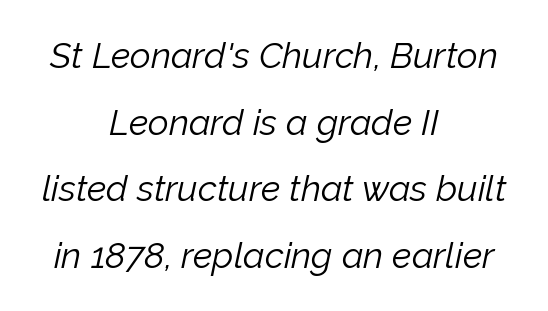
Q: Is the text bold? A: No.
Q: Is the text italic (slanted)? A: Yes, it leans right by about 12 degrees.
Q: Is the text underlined? A: No.
Q: How is the paragraph aligned? A: Centered.
Q: Is the spacing between letters normal or unusually wide? A: Normal.
Q: Width (condensed, normal, or wide)? A: Normal.
Q: Stroke contrast? A: Low.
Q: x-height? A: Medium.
Q: Monospaced? A: No.
